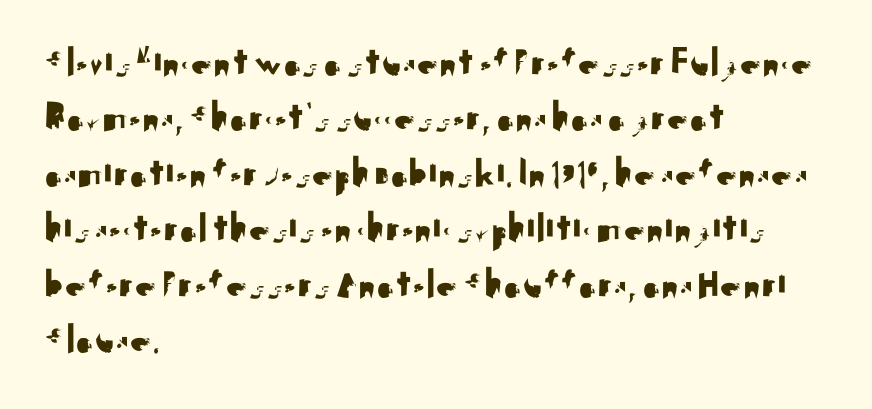
Look at the bottom of the vertical strokes: they stop flat, with no serifs. Visually the block forms a straight wall on the left and a jagged coastline on the right. The lettering stays uniformly vertical, giving the passage a roman look. Lines of text with bare space underneath. Notice how descenders clear the ascenders below comfortably — that's standard leading.
